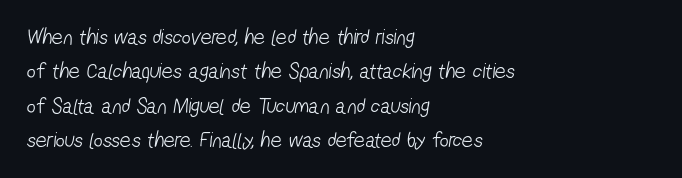
Anything drawn beneath the words? Only blank space. No letter is thick-stroked: the sample isn't bold. Notice how descenders clear the ascenders below comfortably — that's standard leading. A student would call this left alignment; a typographer would say flush left, rag right.
